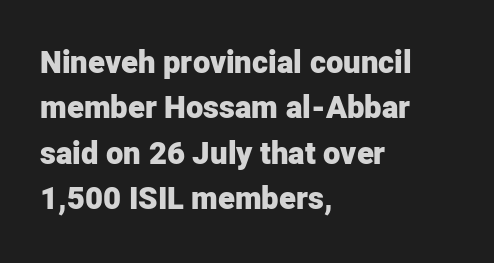
A typesetter would call this proportional, since set widths differ per character. Unlike a traditional serif, this face leaves its strokes unadorned. Look at the tracking — it's just the regular setting, nothing added. Underlining? Definitely not there.
